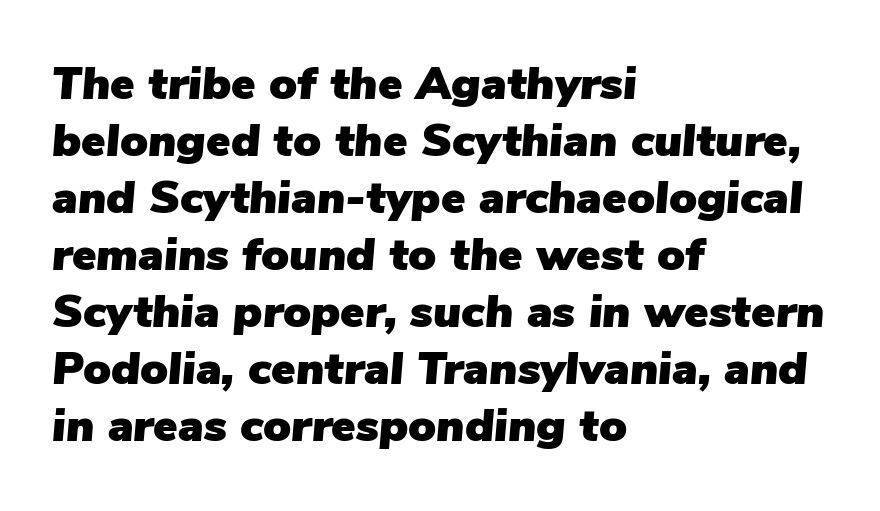
The image shows 46 px text type, italic (leaning right); set left-aligned, line spacing 1.24x, normal letter spacing, not underlined; low stroke contrast and a medium x-height.
